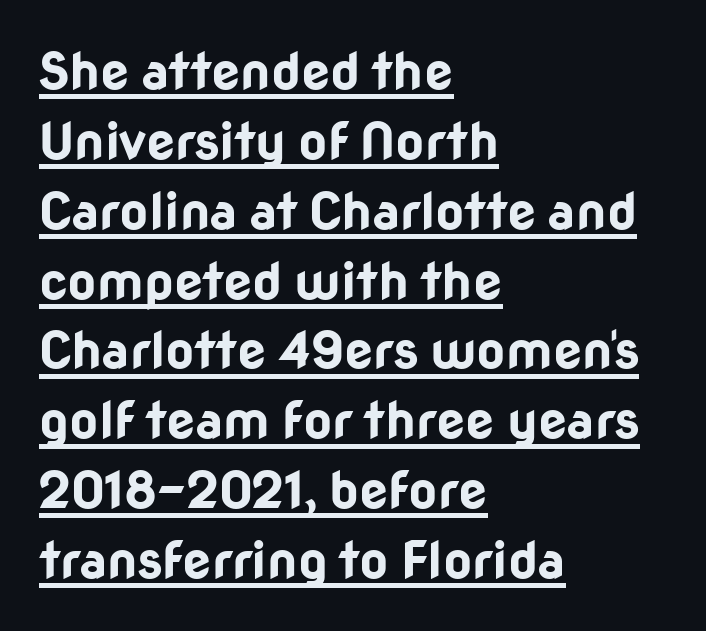
{"serif": "no", "italic": "no", "bold": "yes", "weight": "bold", "width": "normal", "stroke_contrast": "low", "x_height": "medium", "monospaced": "no", "underline": "yes", "align": "left", "line_spacing": "normal", "line_spacing_ratio": 1.37, "letter_spacing": "normal", "letter_spacing_em": 0.0, "glyph_px": 51}
